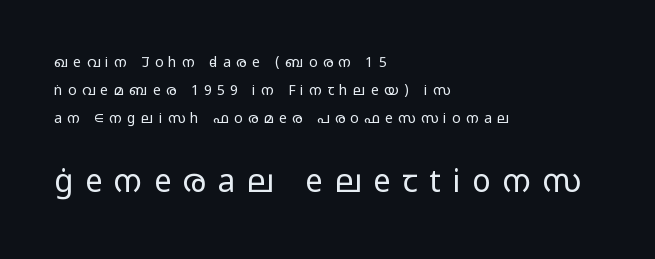
Casual observation: everything's shoved over to the left. Between one letter and the next there's a generous, obvious gap. Notice how the stems are strictly vertical — no italics here. If you measured baseline to baseline, you'd find a long distance.
